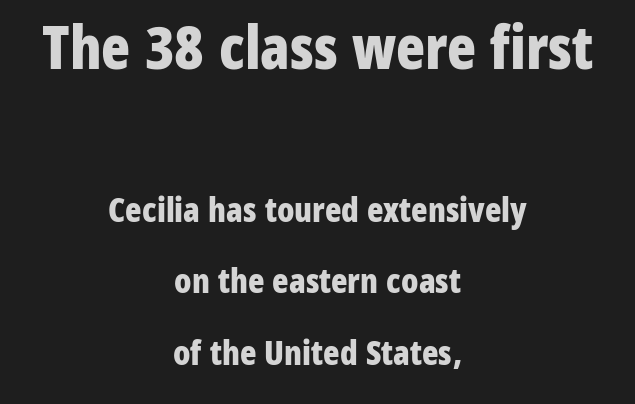
Layout note: lines centered. Is this a sans? Yes — the strokes have no serifs. A dark, heavy texture on the line: the type is bold. Size contrast runs from large at the top to small at the bottom. The space directly below the letters is spotless.
